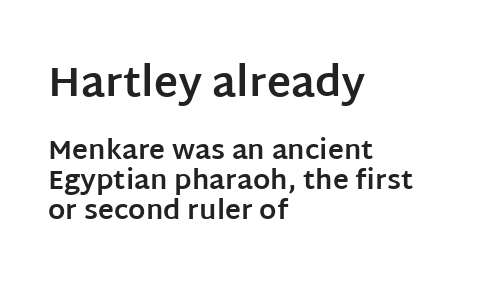
Q: Is the text bold? A: Yes.
Q: Is the text italic (slanted)? A: No, it is upright.
Q: Is the typeface a serif or a sans-serif typeface? A: Sans-serif.
Q: Is the text underlined? A: No.
Q: How is the paragraph aligned? A: Left-aligned.
Q: Is the spacing between letters normal or unusually wide? A: Normal.
Q: Is the spacing between lines tight, normal or loose? A: Tight.
Q: Which block of text is set in a larger size, the first (top) or the second (bottom)? A: The first (top) one.
Q: Width (condensed, normal, or wide)? A: Normal.
Q: Stroke contrast? A: Low.
Q: x-height? A: Large.
Q: Monospaced? A: No.
